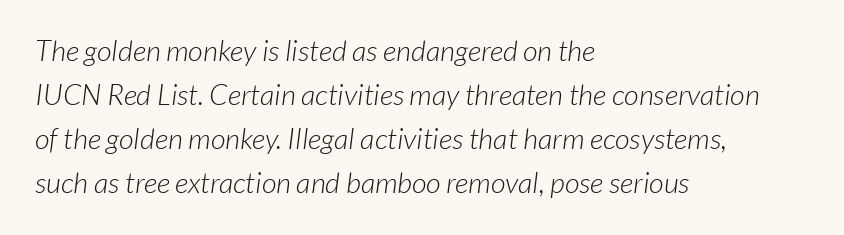
Q: Is the text bold? A: No.
Q: Is the typeface a serif or a sans-serif typeface? A: Sans-serif.
Q: Is the text underlined? A: No.
Q: How is the paragraph aligned? A: Left-aligned.
Q: Is the spacing between letters normal or unusually wide? A: Normal.
Q: Is the spacing between lines tight, normal or loose? A: Normal.
Q: Width (condensed, normal, or wide)? A: Normal.
Q: Stroke contrast? A: Low.
Q: x-height? A: Medium.
Q: Monospaced? A: No.
